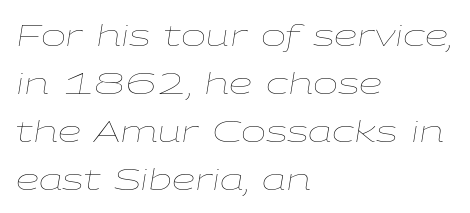
Q: Is the text bold? A: No.
Q: Is the text italic (slanted)? A: Yes, it leans right by about 9 degrees.
Q: Is the text underlined? A: No.
Q: How is the paragraph aligned? A: Left-aligned.
Q: Is the spacing between letters normal or unusually wide? A: Normal.
Q: Is the spacing between lines tight, normal or loose? A: Normal.
Q: Width (condensed, normal, or wide)? A: Wide.
Q: Stroke contrast? A: Low.
Q: x-height? A: Medium.
Q: Monospaced? A: No.
